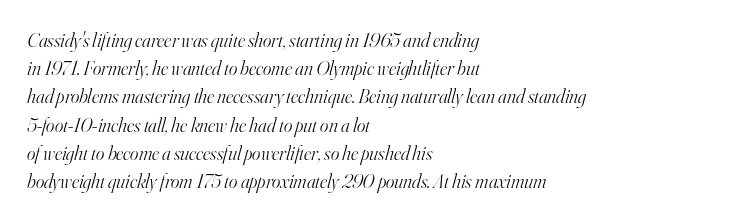
Q: Is the text bold? A: No.
Q: Is the text italic (slanted)? A: Yes, it leans right by about 16 degrees.
Q: Is the text underlined? A: No.
Q: How is the paragraph aligned? A: Left-aligned.
Q: Is the spacing between letters normal or unusually wide? A: Normal.
Q: Is the spacing between lines tight, normal or loose? A: Normal.
